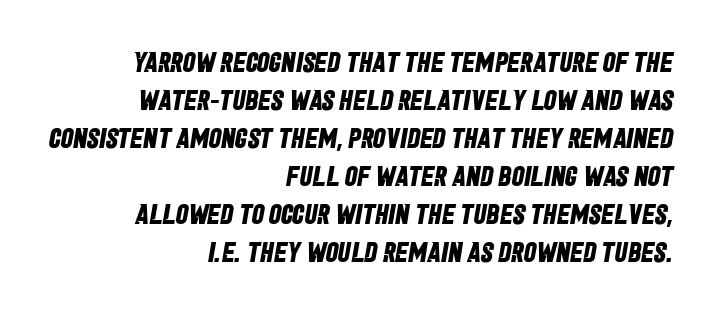
Typesetter's note: full bold, strokes at maximum text heaviness. This sample has the flowing, uneven cadence of proportional lettering. Unlike a traditional serif, this face leaves its strokes unadorned. If you measured baseline to baseline, you'd find a middling distance. Compared with typical body copy, the letter spacing here is the same. These lines stack with their right ends in a neat column.
